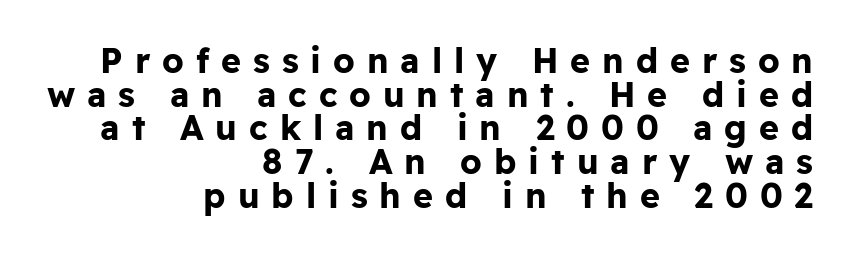
Q: Is the text bold? A: Yes.
Q: Is the text italic (slanted)? A: No, it is upright.
Q: Is the typeface a serif or a sans-serif typeface? A: Sans-serif.
Q: Is the text underlined? A: No.
Q: How is the paragraph aligned? A: Right-aligned.
Q: Is the spacing between letters normal or unusually wide? A: Unusually wide.
Q: Is the spacing between lines tight, normal or loose? A: Tight.
Q: Width (condensed, normal, or wide)? A: Normal.
Q: Stroke contrast? A: Low.
Q: x-height? A: Medium.
Q: Monospaced? A: No.
